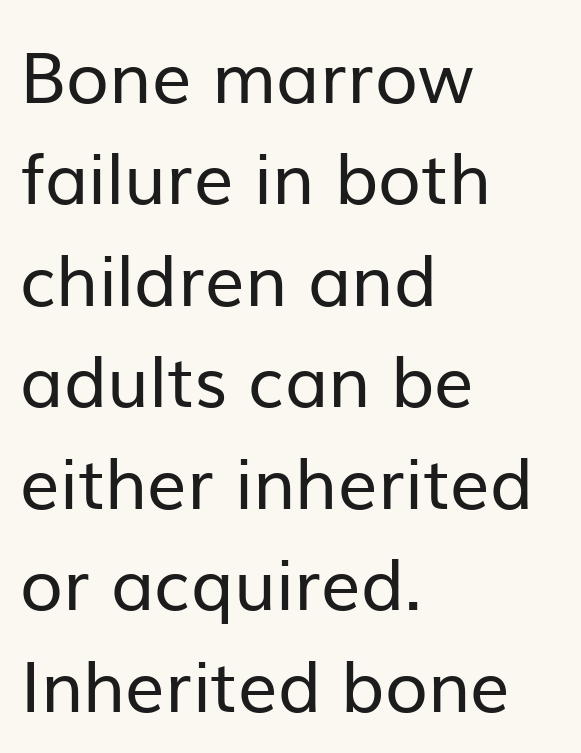
{"serif": "no", "italic": "no", "bold": "no", "weight": "regular", "width": "normal", "stroke_contrast": "low", "x_height": "medium", "monospaced": "no", "underline": "no", "align": "left", "line_spacing": "normal", "line_spacing_ratio": 1.45, "letter_spacing": "normal", "letter_spacing_em": 0.0, "glyph_px": 70}
